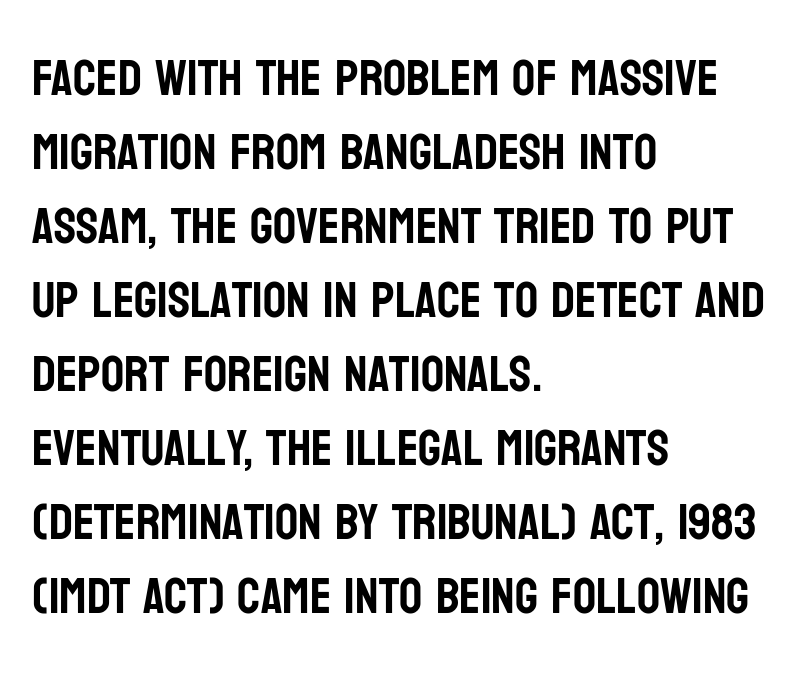
{"serif": "no", "italic": "no", "width": "condensed", "stroke_contrast": "low", "x_height": "large", "monospaced": "no", "underline": "no", "align": "left", "line_spacing": "normal", "line_spacing_ratio": 1.45, "letter_spacing": "normal", "letter_spacing_em": 0.0, "glyph_px": 51}
